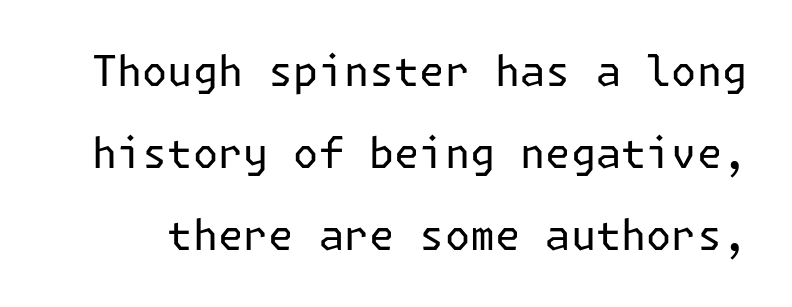
Q: Is the text bold? A: No.
Q: Is the text italic (slanted)? A: No, it is upright.
Q: Is the typeface a serif or a sans-serif typeface? A: Sans-serif.
Q: Is the text underlined? A: No.
Q: Is the spacing between letters normal or unusually wide? A: Normal.
Q: Is the spacing between lines tight, normal or loose? A: Loose.
Q: Width (condensed, normal, or wide)? A: Normal.
Q: Stroke contrast? A: Low.
Q: x-height? A: Medium.
